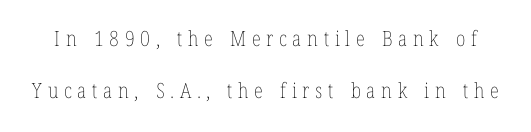
Q: Is the text bold? A: No.
Q: Is the text italic (slanted)? A: No, it is upright.
Q: Is the text underlined? A: No.
Q: Is the spacing between letters normal or unusually wide? A: Unusually wide.
Q: Is the spacing between lines tight, normal or loose? A: Loose.
